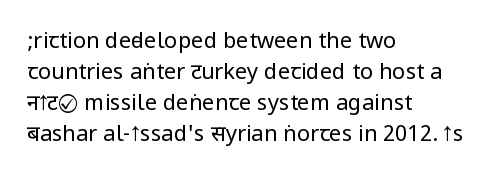
Q: Is the text bold? A: No.
Q: Is the text italic (slanted)? A: No, it is upright.
Q: Is the text underlined? A: No.
Q: How is the paragraph aligned? A: Left-aligned.
Q: Is the spacing between letters normal or unusually wide? A: Normal.
Q: Is the spacing between lines tight, normal or loose? A: Normal.
